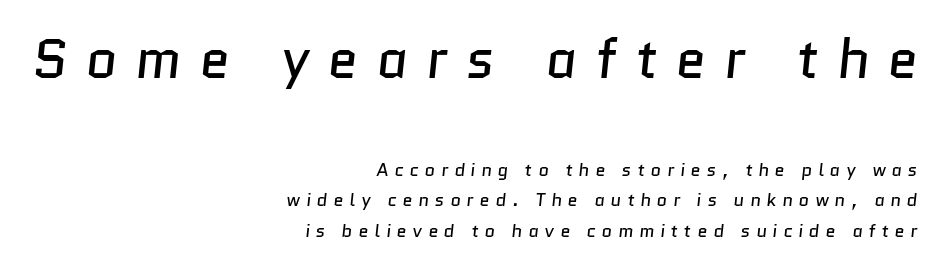
The image shows 55 px regular-weight sans-serif type; set right-aligned, normal line spacing (1.69x), unusually wide letter spacing (+0.33 em), not underlined; the first (top) block is 3.06x larger; low stroke contrast and a medium x-height.
